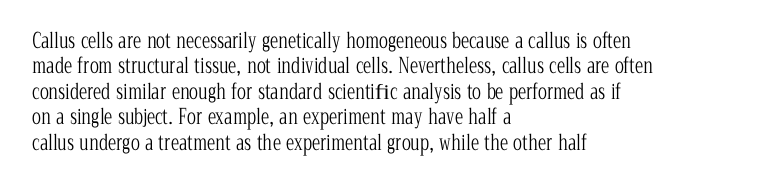
Q: Is the text bold? A: No.
Q: Is the text italic (slanted)? A: No, it is upright.
Q: Is the text underlined? A: No.
Q: How is the paragraph aligned? A: Left-aligned.
Q: Is the spacing between letters normal or unusually wide? A: Normal.
